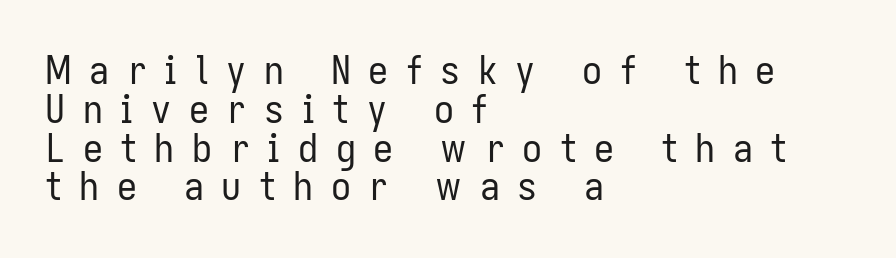
{"serif": "no", "italic": "no", "bold": "no", "weight": "regular", "width": "condensed", "stroke_contrast": "low", "x_height": "medium", "monospaced": "no", "underline": "no", "align": "left", "line_spacing": "tight", "line_spacing_ratio": 0.97, "letter_spacing": "wide", "letter_spacing_em": 0.44, "glyph_px": 40}
